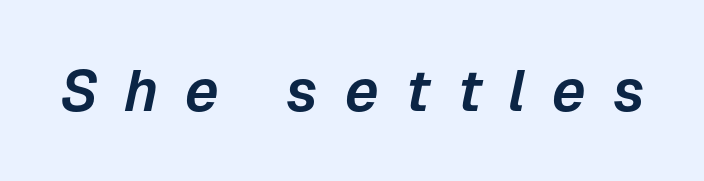
{"italic": "yes", "lean": "right", "slant_degrees": 12, "width": "normal", "stroke_contrast": "low", "x_height": "medium", "monospaced": "no", "underline": "no", "letter_spacing": "wide", "letter_spacing_em": 0.46, "glyph_px": 58}
